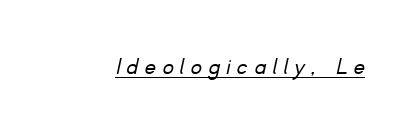
{"bold": "no", "underline": "yes", "letter_spacing": "wide", "letter_spacing_em": 0.28, "glyph_px": 26}
